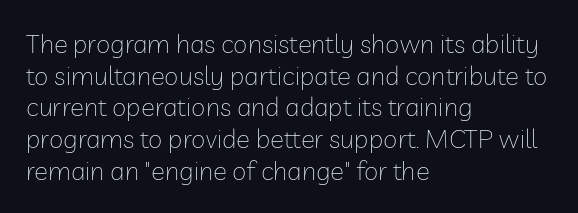
Q: Is the text bold? A: No.
Q: Is the text italic (slanted)? A: No, it is upright.
Q: Is the text underlined? A: No.
Q: How is the paragraph aligned? A: Left-aligned.
Q: Is the spacing between letters normal or unusually wide? A: Normal.
